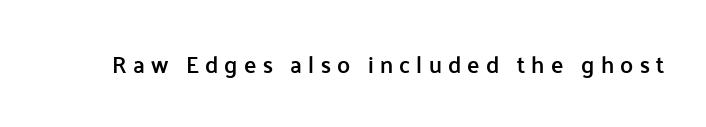
{"italic": "no", "bold": "semi", "underline": "no", "letter_spacing": "wide", "letter_spacing_em": 0.27, "glyph_px": 23}
